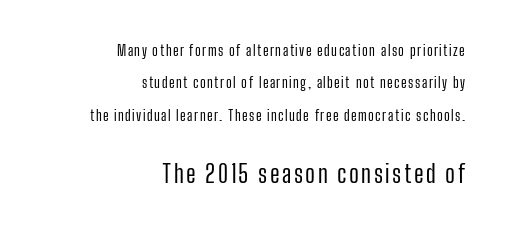
The ragged edge is on the left, which tells us the setting is flush right. Quick note: interline space is abundant. Weight: regular or lighter. Ordinary non-slanted type is in use. Unmarked baselines from the first word to the last. These two chunks differ in scale, with the bottom chunk taking the larger measure.
